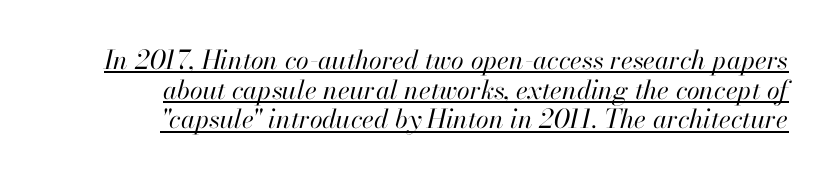
The passage shown leans; its letterforms are oblique. Does extra space separate the letters? No, they use regular spacing. You can see a thin bar hugging the bottom of the glyphs. Counters stay open thanks to moderate or lighter strokes.
